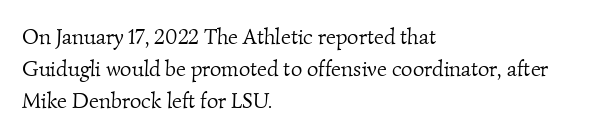
The image shows 22 px text type; set left-aligned, normal line spacing (1.46x), normal letter spacing, not underlined.
